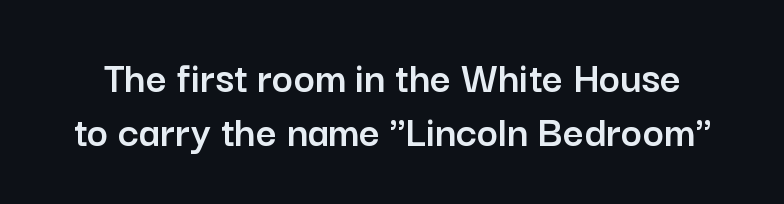
Q: Is the text italic (slanted)? A: No, it is upright.
Q: Is the typeface a serif or a sans-serif typeface? A: Sans-serif.
Q: Is the text underlined? A: No.
Q: Is the spacing between letters normal or unusually wide? A: Normal.
Q: Width (condensed, normal, or wide)? A: Normal.
Q: Stroke contrast? A: Low.
Q: x-height? A: Medium.
Q: Monospaced? A: No.
